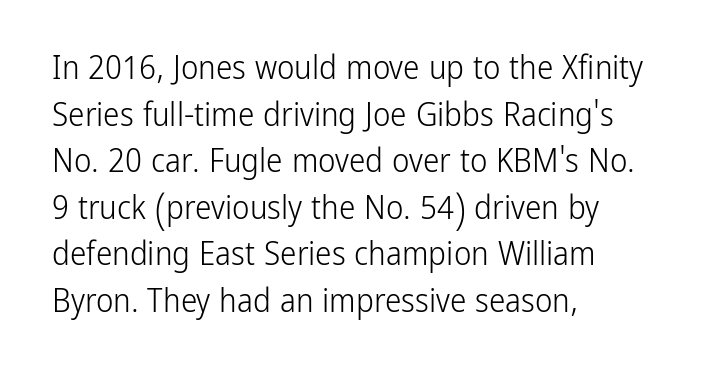
{"serif": "no", "italic": "no", "bold": "no", "weight": "light", "width": "condensed", "stroke_contrast": "low", "x_height": "medium", "monospaced": "no", "underline": "no", "align": "left", "line_spacing": "normal", "line_spacing_ratio": 1.41, "letter_spacing": "normal", "letter_spacing_em": 0.0, "glyph_px": 33}
